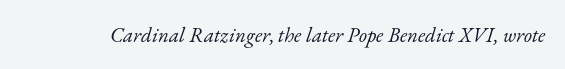
Q: Is the text bold? A: No.
Q: Is the text italic (slanted)? A: Yes, it leans right by about 17 degrees.
Q: Is the text underlined? A: No.
Q: Is the spacing between letters normal or unusually wide? A: Normal.
